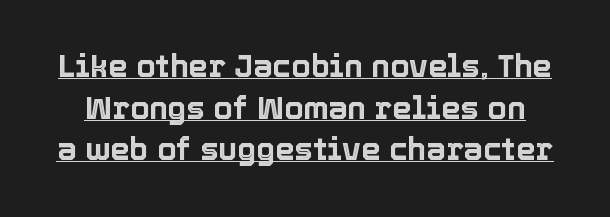
{"italic": "no", "width": "normal", "x_height": "medium", "monospaced": "no", "underline": "yes", "line_spacing": "normal", "line_spacing_ratio": 1.34, "letter_spacing": "normal", "letter_spacing_em": 0.0, "glyph_px": 31}
